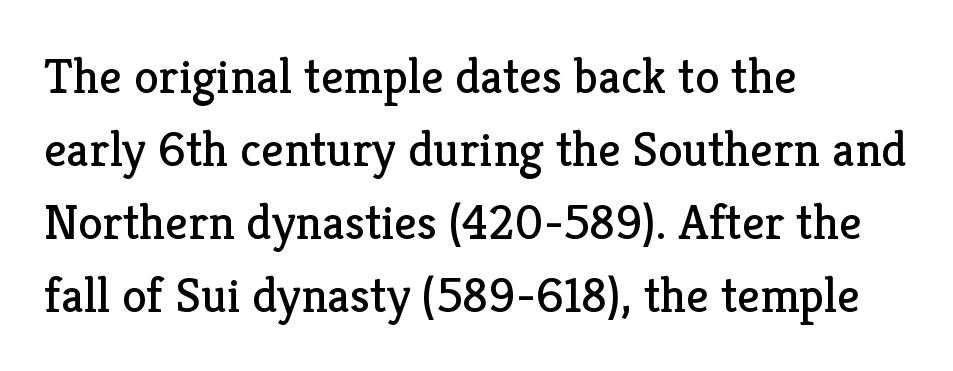
Q: Is the text bold? A: No.
Q: Is the text italic (slanted)? A: No, it is upright.
Q: Is the typeface a serif or a sans-serif typeface? A: Serif.
Q: Is the text underlined? A: No.
Q: How is the paragraph aligned? A: Left-aligned.
Q: Is the spacing between letters normal or unusually wide? A: Normal.
Q: Is the spacing between lines tight, normal or loose? A: Normal.
Q: Width (condensed, normal, or wide)? A: Normal.
Q: Stroke contrast? A: Low.
Q: x-height? A: Medium.
Q: Monospaced? A: No.
